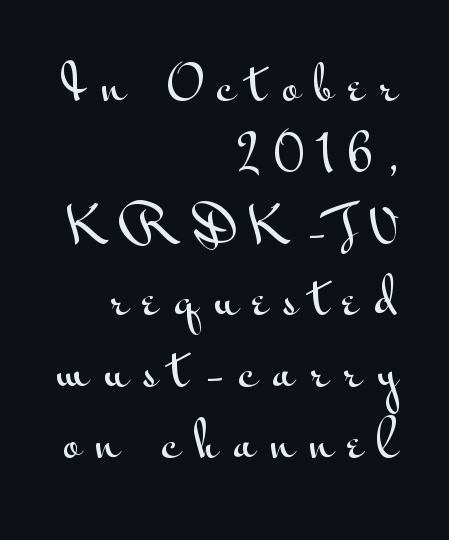
Q: Is the text italic (slanted)? A: Yes.
Q: Is the typeface a serif or a sans-serif typeface? A: Sans-serif.
Q: Is the text underlined? A: No.
Q: How is the paragraph aligned? A: Right-aligned.
Q: Is the spacing between letters normal or unusually wide? A: Unusually wide.
Q: Is the spacing between lines tight, normal or loose? A: Normal.
Q: Width (condensed, normal, or wide)? A: Wide.
Q: Stroke contrast? A: Medium.
Q: x-height? A: Small.
Q: Monospaced? A: No.
